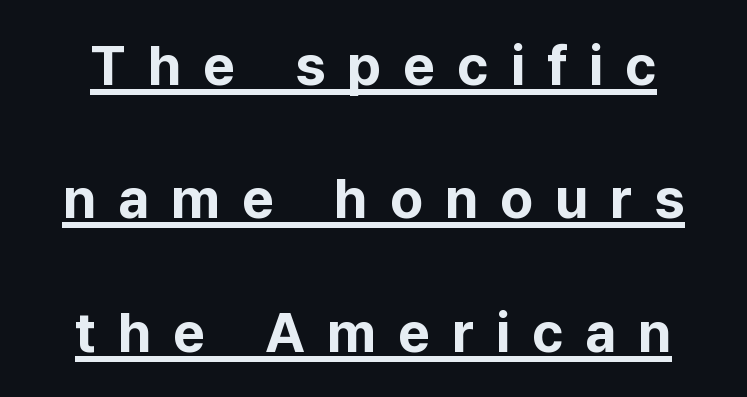
{"serif": "no", "italic": "no", "bold": "yes", "weight": "bold", "width": "normal", "stroke_contrast": "low", "x_height": "medium", "monospaced": "no", "underline": "yes", "line_spacing": "loose", "line_spacing_ratio": 2.38, "letter_spacing": "wide", "letter_spacing_em": 0.39, "glyph_px": 56}
